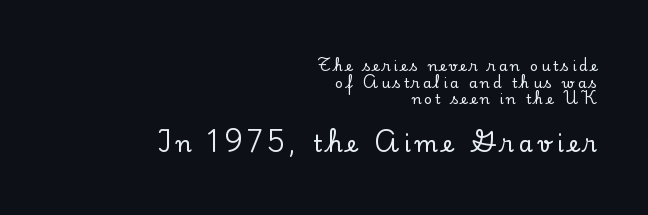
Q: Is the text italic (slanted)? A: No, it is upright.
Q: Is the text underlined? A: No.
Q: How is the paragraph aligned? A: Right-aligned.
Q: Is the spacing between letters normal or unusually wide? A: Unusually wide.
Q: Which block of text is set in a larger size, the first (top) or the second (bottom)? A: The second (bottom) one.
